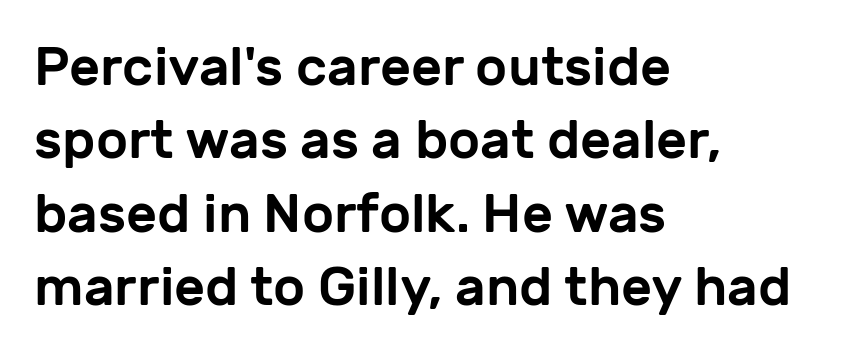
The image shows 54 px sans-serif type, upright; set left-aligned, normal line spacing (1.36x), normal letter spacing, not underlined; low stroke contrast and a medium x-height.
